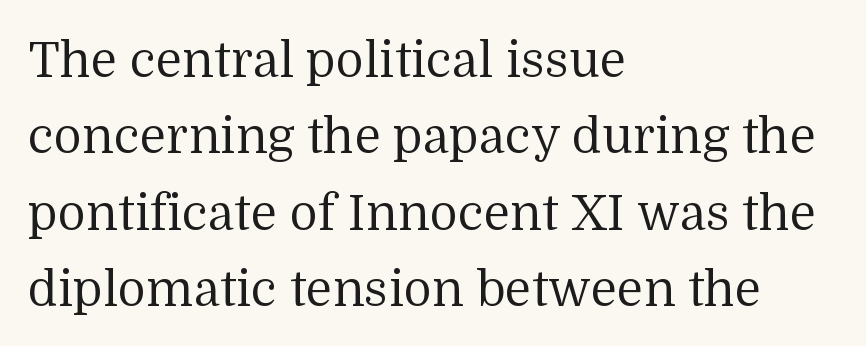
{"serif": "yes", "italic": "no", "bold": "no", "weight": "regular", "width": "normal", "stroke_contrast": "medium", "x_height": "medium", "monospaced": "no", "underline": "no", "align": "left", "line_spacing": "normal", "line_spacing_ratio": 1.56, "letter_spacing": "normal", "letter_spacing_em": 0.0, "glyph_px": 49}
